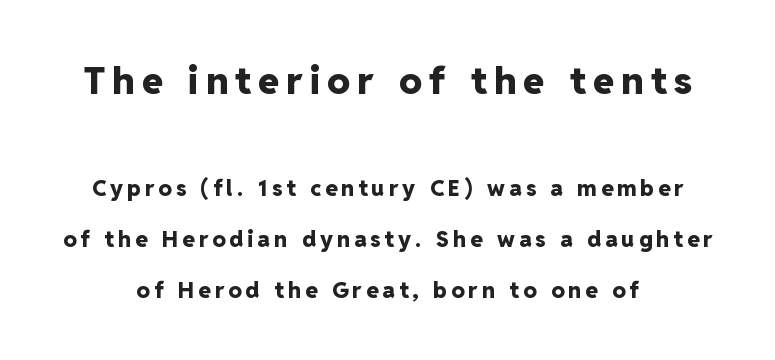
The block of text is sparse from top to bottom, with ample space between rows. How heavy is the stroke? Heavy — this is a bold. This sample uses an upright cut, with every glyph sitting square on the baseline. Serif or sans? Sans — the stroke terminals are bare.
